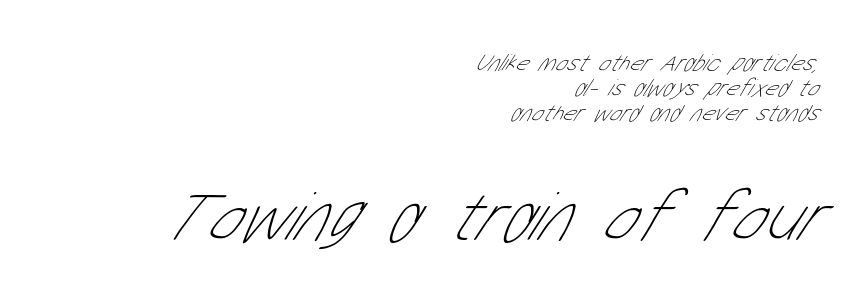
Q: Is the text bold? A: No.
Q: Is the typeface a serif or a sans-serif typeface? A: Sans-serif.
Q: Is the text underlined? A: No.
Q: How is the paragraph aligned? A: Right-aligned.
Q: Is the spacing between letters normal or unusually wide? A: Normal.
Q: Is the spacing between lines tight, normal or loose? A: Tight.
Q: Which block of text is set in a larger size, the first (top) or the second (bottom)? A: The second (bottom) one.
Q: Width (condensed, normal, or wide)? A: Condensed.
Q: Stroke contrast? A: Low.
Q: x-height? A: Medium.
Q: Monospaced? A: No.
